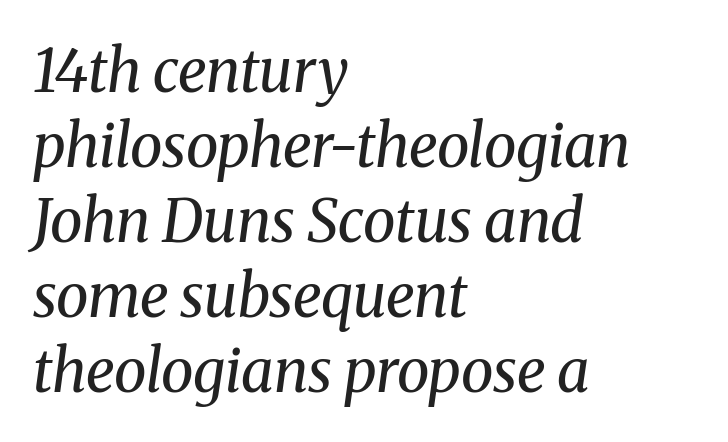
Serifs: yes, visible at the terminals of the letterforms. The weight tops out at a normal text grade. Leftover space on each line is placed entirely after the last word. Proportional: the letters do not fall into vertical columns. Rendered with sloped, italic letterforms.
